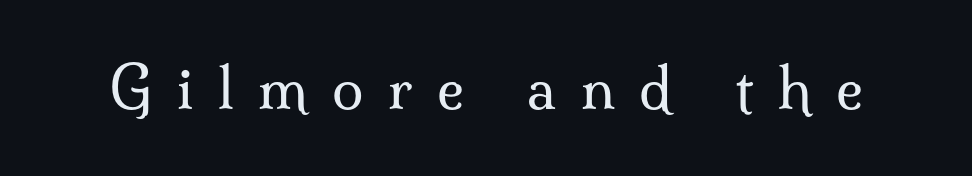
Q: Is the text bold? A: No.
Q: Is the text italic (slanted)? A: No, it is upright.
Q: Is the typeface a serif or a sans-serif typeface? A: Serif.
Q: Is the text underlined? A: No.
Q: Is the spacing between letters normal or unusually wide? A: Unusually wide.
Q: Width (condensed, normal, or wide)? A: Normal.
Q: Stroke contrast? A: Medium.
Q: x-height? A: Small.
Q: Monospaced? A: No.
